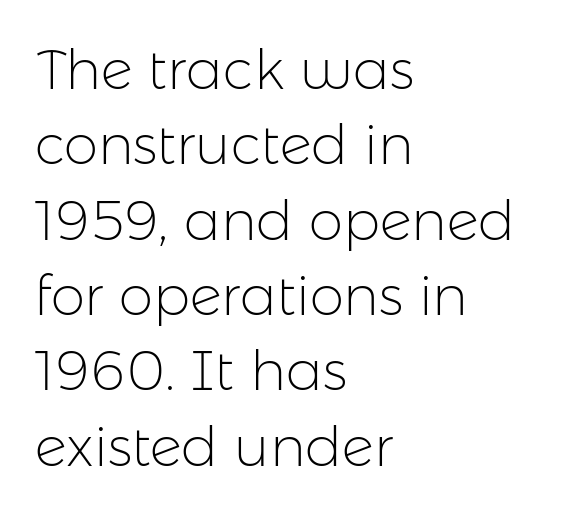
The image shows 55 px light sans-serif type, upright; set left-aligned, normal line spacing (1.37x), normal letter spacing, not underlined; low stroke contrast and a medium x-height.
